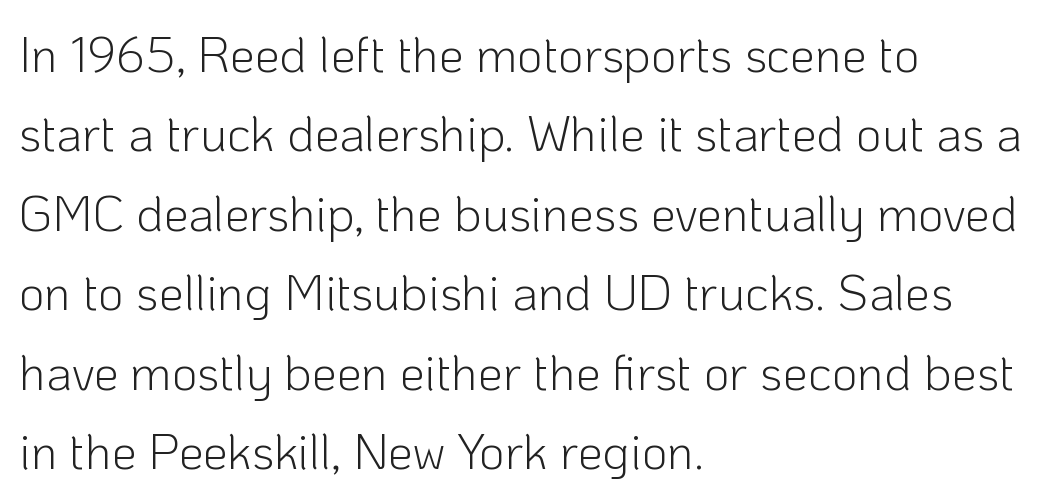
{"serif": "no", "italic": "no", "bold": "no", "weight": "light", "width": "normal", "stroke_contrast": "low", "x_height": "medium", "monospaced": "no", "underline": "no", "align": "left", "line_spacing": "normal", "line_spacing_ratio": 1.59, "letter_spacing": "normal", "letter_spacing_em": 0.0, "glyph_px": 50}
